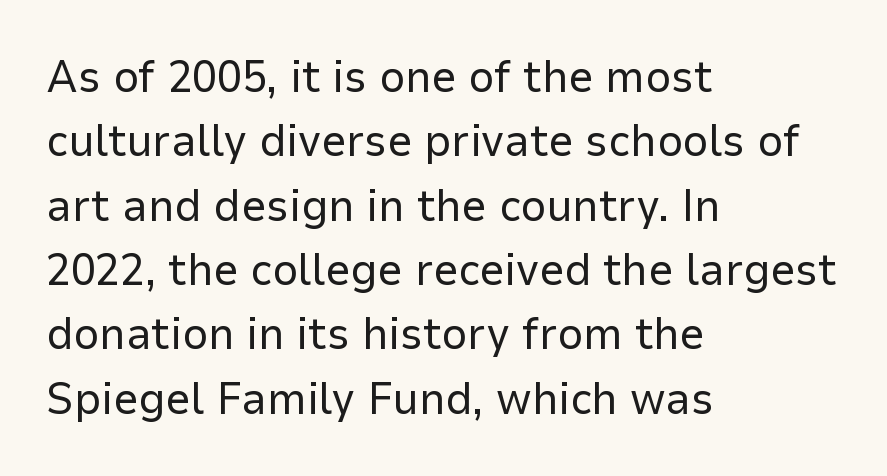
Q: Is the text bold? A: No.
Q: Is the text italic (slanted)? A: No, it is upright.
Q: Is the typeface a serif or a sans-serif typeface? A: Sans-serif.
Q: Is the text underlined? A: No.
Q: How is the paragraph aligned? A: Left-aligned.
Q: Is the spacing between letters normal or unusually wide? A: Normal.
Q: Is the spacing between lines tight, normal or loose? A: Normal.
Q: Width (condensed, normal, or wide)? A: Normal.
Q: Stroke contrast? A: Low.
Q: x-height? A: Medium.
Q: Monospaced? A: No.
